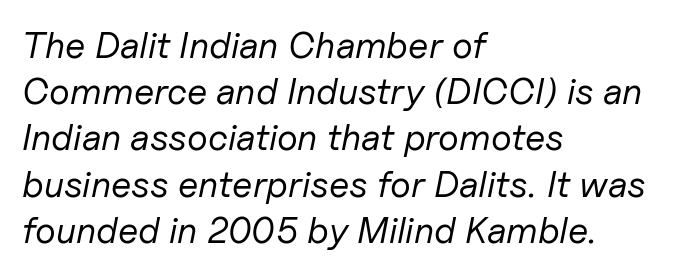
Q: Is the text bold? A: No.
Q: Is the text italic (slanted)? A: Yes, it leans right by about 11 degrees.
Q: Is the text underlined? A: No.
Q: How is the paragraph aligned? A: Left-aligned.
Q: Is the spacing between letters normal or unusually wide? A: Normal.
Q: Is the spacing between lines tight, normal or loose? A: Normal.
Q: Width (condensed, normal, or wide)? A: Normal.
Q: Stroke contrast? A: Low.
Q: x-height? A: Medium.
Q: Monospaced? A: No.
